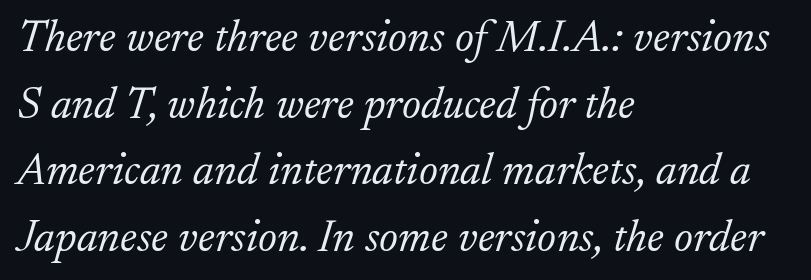
The image shows 45 px light serif type, italic (leaning right); set left-aligned, normal line spacing (1.48x), normal letter spacing, not underlined; low stroke contrast and a small x-height.
